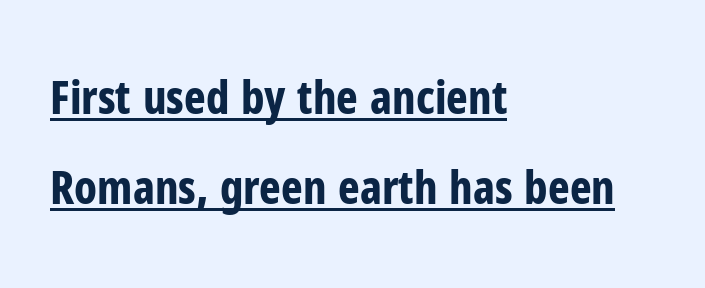
Do the characters align in a grid? No, the font is proportional. Compared with a centered layout, this one pins lines to the left instead. The designer dialed line spacing up above the default. The designer went with a sans here, leaving each stem footless. Typographic density is high because the face is bold.
